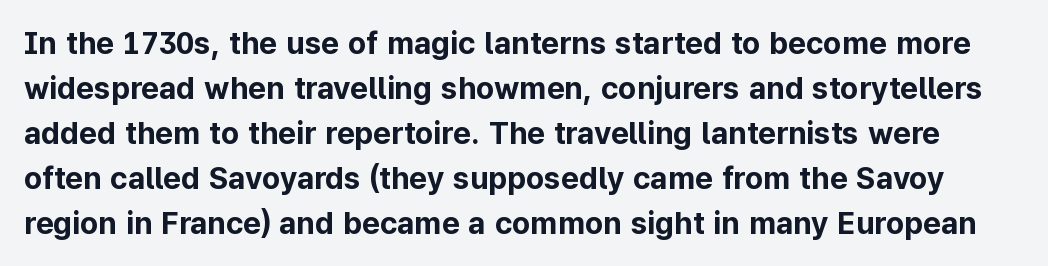
Q: Is the text bold? A: Yes.
Q: Is the text italic (slanted)? A: No, it is upright.
Q: Is the typeface a serif or a sans-serif typeface? A: Sans-serif.
Q: Is the text underlined? A: No.
Q: Is the spacing between letters normal or unusually wide? A: Normal.
Q: Is the spacing between lines tight, normal or loose? A: Normal.
Q: Width (condensed, normal, or wide)? A: Normal.
Q: Stroke contrast? A: Low.
Q: x-height? A: Medium.
Q: Monospaced? A: No.
